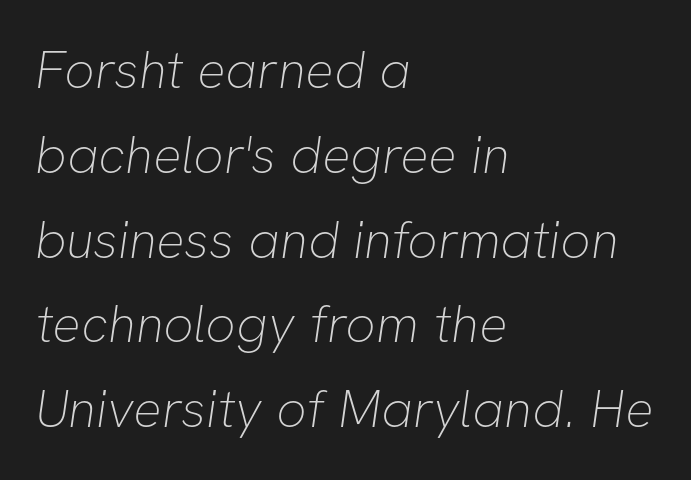
Q: Is the text bold? A: No.
Q: Is the typeface a serif or a sans-serif typeface? A: Sans-serif.
Q: Is the text underlined? A: No.
Q: How is the paragraph aligned? A: Left-aligned.
Q: Is the spacing between letters normal or unusually wide? A: Normal.
Q: Is the spacing between lines tight, normal or loose? A: Normal.
Q: Width (condensed, normal, or wide)? A: Normal.
Q: Stroke contrast? A: Low.
Q: x-height? A: Medium.
Q: Monospaced? A: No.
